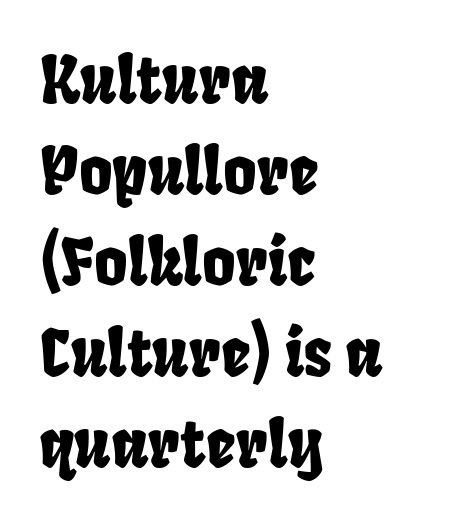
{"serif": "no", "width": "condensed", "stroke_contrast": "low", "x_height": "large", "monospaced": "no", "underline": "no", "align": "left", "line_spacing": "normal", "line_spacing_ratio": 1.42, "letter_spacing": "normal", "letter_spacing_em": 0.0, "glyph_px": 64}
